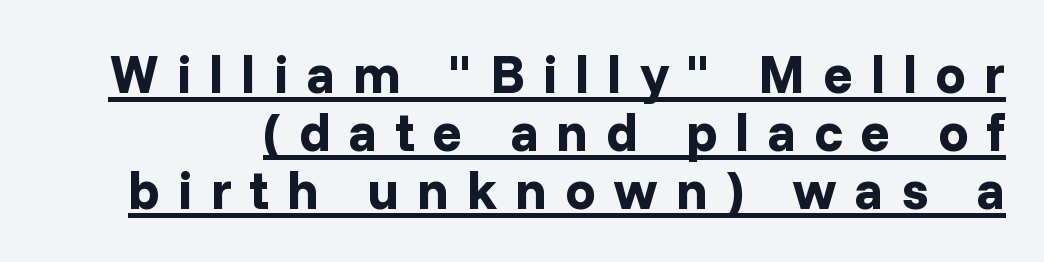
The image shows 54 px bold sans-serif type, upright; set tight line spacing (1.07x), unusually wide letter spacing (+0.33 em), underlined; low stroke contrast and a medium x-height.
